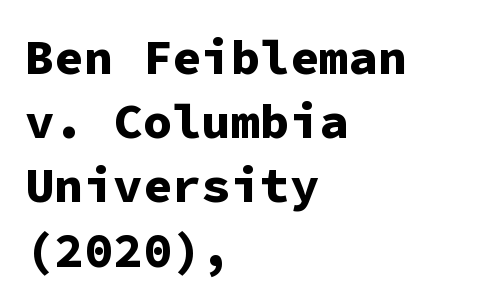
In CSS terms this would be text-align: left. You'd pick this weight for a headline — it's a proper bold. Posture: straight, roman, zero tilt. If you measured baseline to baseline, you'd find a middling distance. These lines are rendered in a fixed-pitch font. The face used here is rendered with its standard letterfit.
